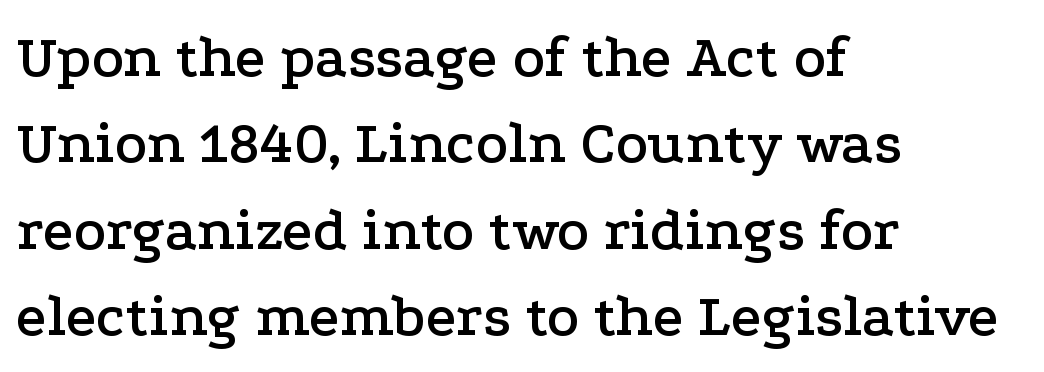
{"serif": "yes", "italic": "no", "width": "wide", "stroke_contrast": "low", "x_height": "medium", "monospaced": "no", "underline": "no", "align": "left", "line_spacing": "normal", "line_spacing_ratio": 1.44, "letter_spacing": "normal", "letter_spacing_em": 0.0, "glyph_px": 60}
